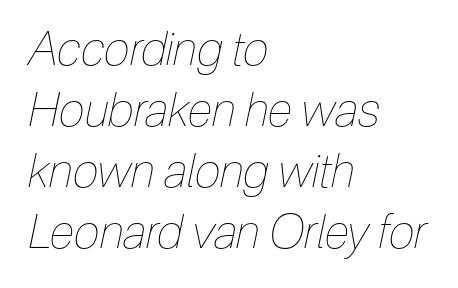
{"italic": "yes", "lean": "right", "slant_degrees": 12, "bold": "no", "weight": "thin", "width": "condensed", "stroke_contrast": "low", "x_height": "medium", "monospaced": "no", "underline": "no", "align": "left", "line_spacing": "normal", "line_spacing_ratio": 1.3, "letter_spacing": "normal", "letter_spacing_em": 0.0, "glyph_px": 47}
